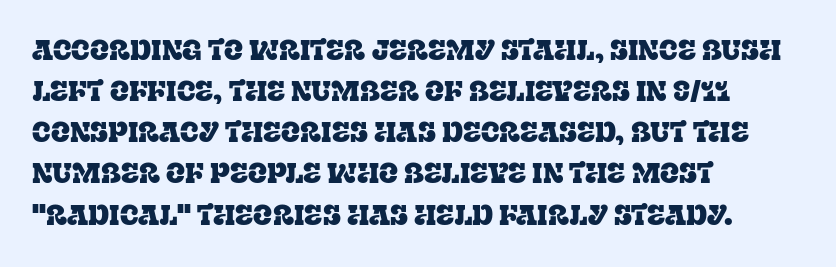
The image shows 28 px serif type, upright; set left-aligned, normal line spacing (1.47x), normal letter spacing, not underlined; low stroke contrast and a large x-height.
